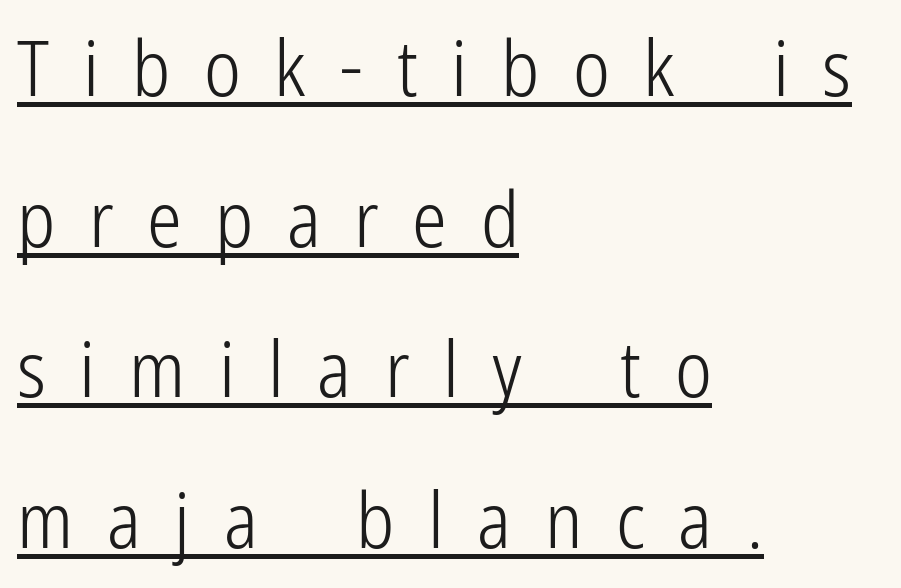
Q: Is the text bold? A: No.
Q: Is the text italic (slanted)? A: No, it is upright.
Q: Is the typeface a serif or a sans-serif typeface? A: Sans-serif.
Q: Is the text underlined? A: Yes.
Q: How is the paragraph aligned? A: Left-aligned.
Q: Is the spacing between letters normal or unusually wide? A: Unusually wide.
Q: Is the spacing between lines tight, normal or loose? A: Loose.
Q: Width (condensed, normal, or wide)? A: Condensed.
Q: Stroke contrast? A: Low.
Q: x-height? A: Medium.
Q: Monospaced? A: No.
